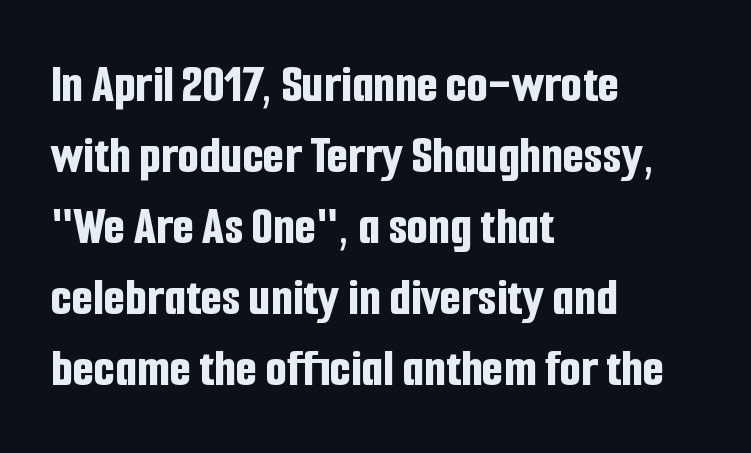
Q: Is the text bold? A: Yes.
Q: Is the text italic (slanted)? A: No, it is upright.
Q: Is the typeface a serif or a sans-serif typeface? A: Sans-serif.
Q: Is the text underlined? A: No.
Q: How is the paragraph aligned? A: Left-aligned.
Q: Is the spacing between letters normal or unusually wide? A: Normal.
Q: Is the spacing between lines tight, normal or loose? A: Normal.
Q: Width (condensed, normal, or wide)? A: Condensed.
Q: Stroke contrast? A: Low.
Q: x-height? A: Medium.
Q: Monospaced? A: No.
